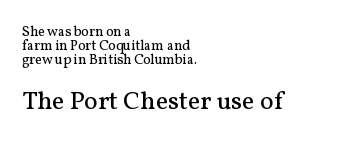
The rendering keeps characters at their native spacing. The typeface has the unassuming heft of standard copy or less. A classic flush-left, rag-right setting is used for this passage. A clean baseline with only descenders dipping below it. A typesetter would call this leading minimal, almost set solid.
